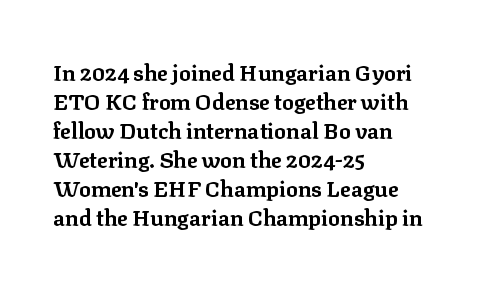
{"italic": "no", "bold": "yes", "underline": "no", "align": "left", "line_spacing": "normal", "line_spacing_ratio": 1.32, "letter_spacing": "normal", "letter_spacing_em": 0.0, "glyph_px": 22}
